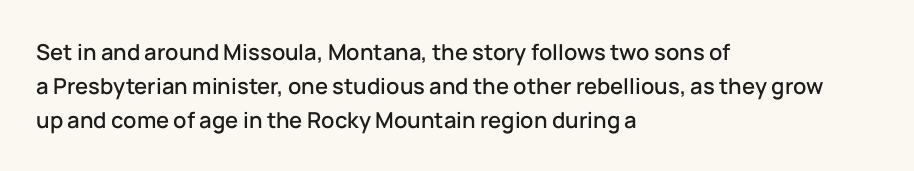
The image shows 22 px text type, upright; set left-aligned, normal line spacing (1.54x), normal letter spacing, not underlined.
